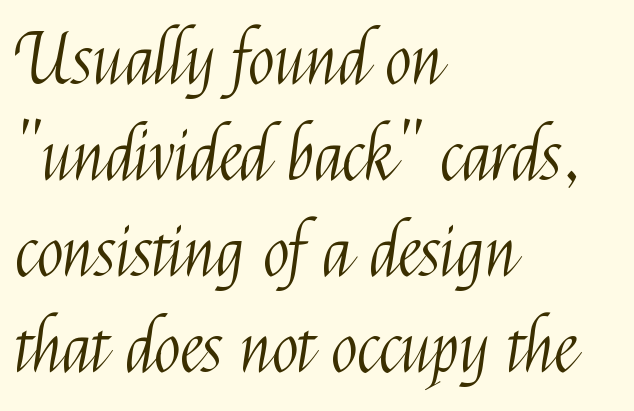
These lines are composed in type without serifs. The compositor pushed each line to the left boundary. No chunkiness to these letters — they're not bold. The vertical gap from one line to the next is medium.
